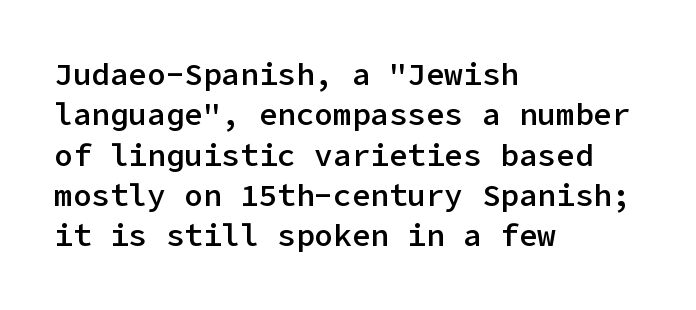
Q: Is the text bold? A: Semi-bold.
Q: Is the text italic (slanted)? A: No, it is upright.
Q: Is the typeface a serif or a sans-serif typeface? A: Sans-serif.
Q: Is the text underlined? A: No.
Q: How is the paragraph aligned? A: Left-aligned.
Q: Is the spacing between letters normal or unusually wide? A: Normal.
Q: Is the spacing between lines tight, normal or loose? A: Normal.
Q: Width (condensed, normal, or wide)? A: Normal.
Q: Stroke contrast? A: Low.
Q: x-height? A: Medium.
